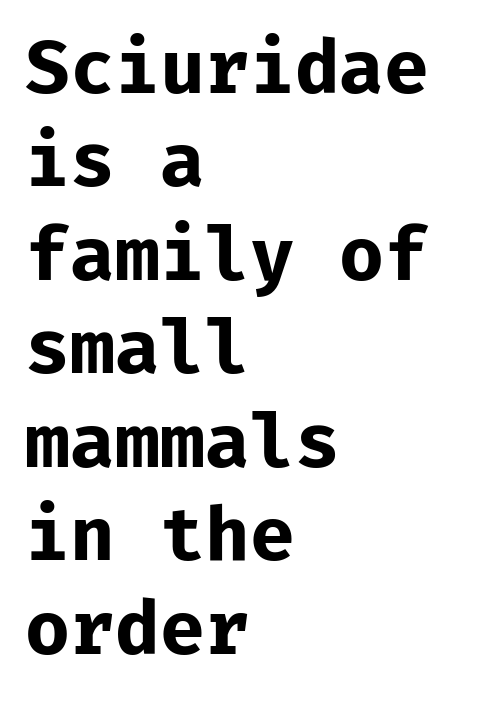
The image shows 73 px bold sans-serif type, upright; set left-aligned, normal line spacing (1.28x), normal letter spacing, not underlined; low stroke contrast and a medium x-height.
